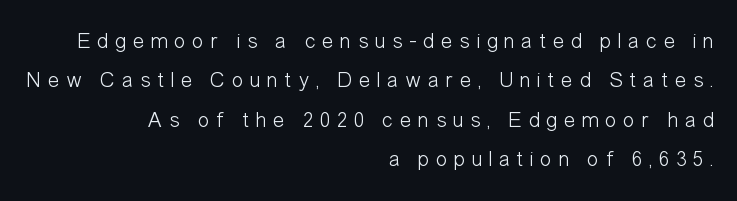
Q: Is the text bold? A: No.
Q: Is the text italic (slanted)? A: No, it is upright.
Q: Is the text underlined? A: No.
Q: How is the paragraph aligned? A: Right-aligned.
Q: Is the spacing between letters normal or unusually wide? A: Unusually wide.
